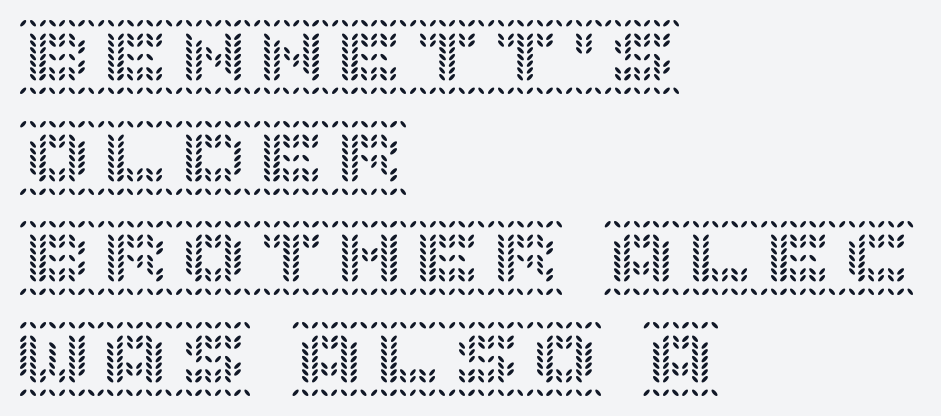
The image shows 78 px text type, upright; set left-aligned, normal line spacing (1.29x), normal letter spacing, not underlined; a large x-height.
